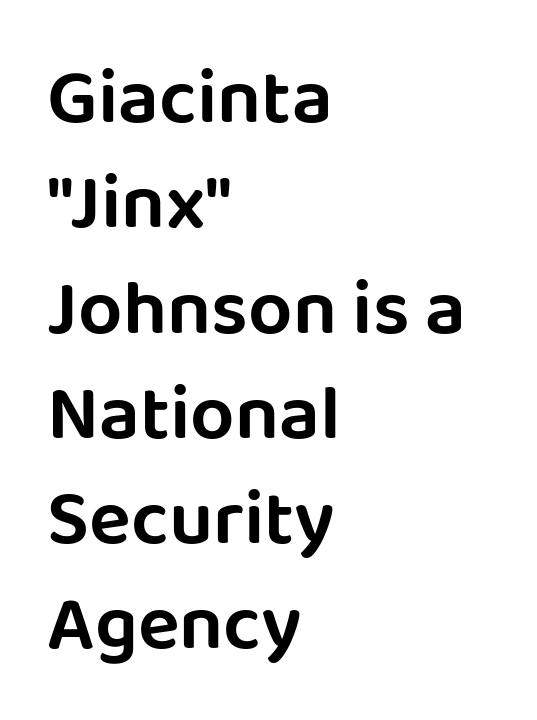
The image shows 78 px sans-serif type, upright; set left-aligned, normal line spacing (1.35x), normal letter spacing, not underlined; low stroke contrast and a large x-height.
